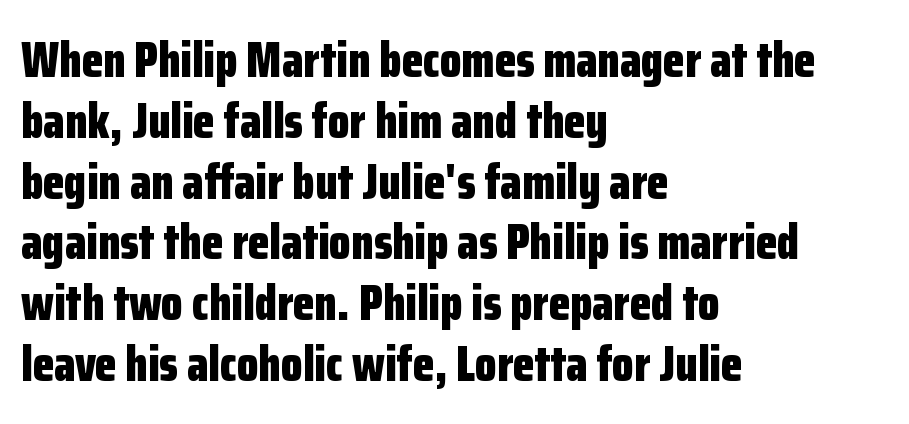
The image shows 49 px bold, condensed sans-serif type, upright; set left-aligned, line spacing 1.24x, normal letter spacing, not underlined; low stroke contrast and a medium x-height.
